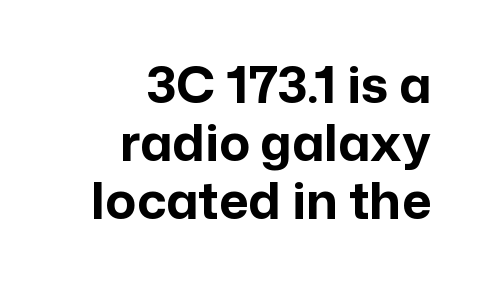
{"serif": "no", "italic": "no", "bold": "yes", "weight": "bold", "width": "normal", "stroke_contrast": "low", "x_height": "medium", "monospaced": "no", "underline": "no", "align": "right", "line_spacing": "tight", "line_spacing_ratio": 1.14, "letter_spacing": "normal", "letter_spacing_em": 0.0, "glyph_px": 51}
